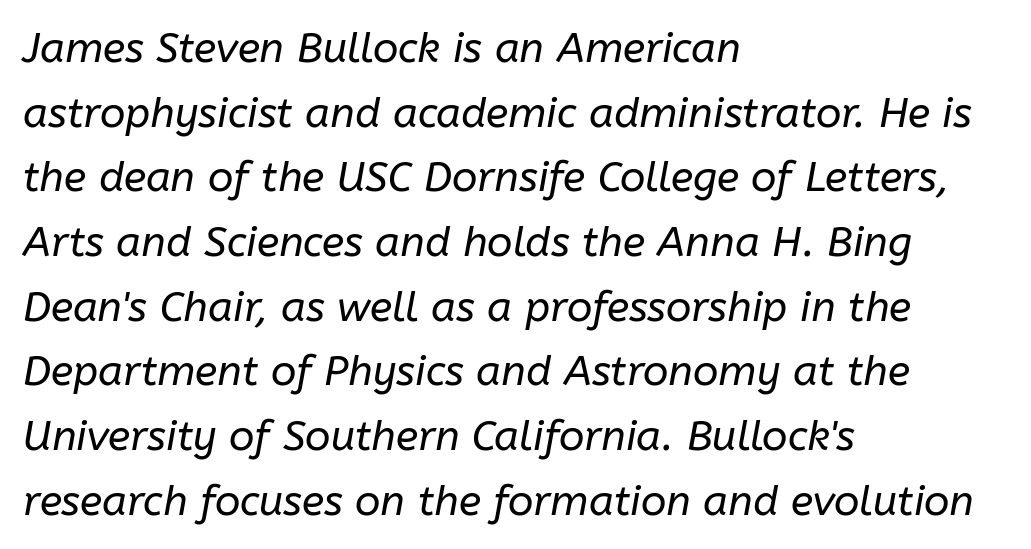
The image shows 42 px regular-weight type, italic (leaning right); set left-aligned, normal line spacing (1.54x), normal letter spacing, not underlined; low stroke contrast and a medium x-height.
